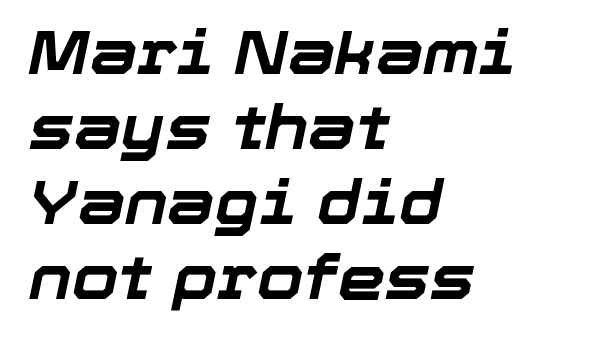
You could call the tracking neutral — neither tight nor loose. The typesetter chose a ragged-right arrangement here. The gap between lines stays unmarked. The rendering uses a moderate line-height, typical for paragraphs. Character widths vary here, with narrow letters taking less room than wide ones. Students, this is bold: see how much ink each stroke carries.
